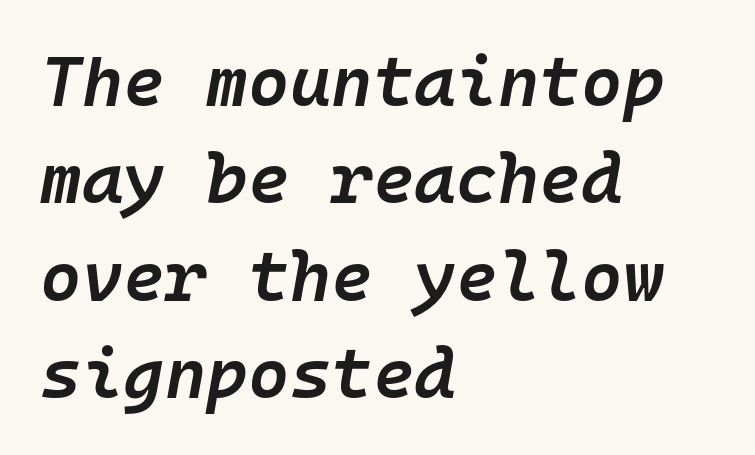
{"italic": "yes", "lean": "right", "slant_degrees": 10, "bold": "semi", "weight": "semibold", "width": "normal", "stroke_contrast": "low", "x_height": "medium", "monospaced": "yes", "underline": "no", "align": "left", "line_spacing": "normal", "line_spacing_ratio": 1.37, "letter_spacing": "normal", "letter_spacing_em": 0.0, "glyph_px": 71}
